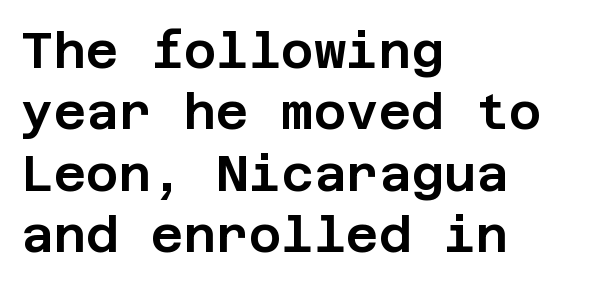
The image shows 50 px sans-serif type, upright; set left-aligned, line spacing 1.23x, normal letter spacing, not underlined; low stroke contrast and a large x-height.
